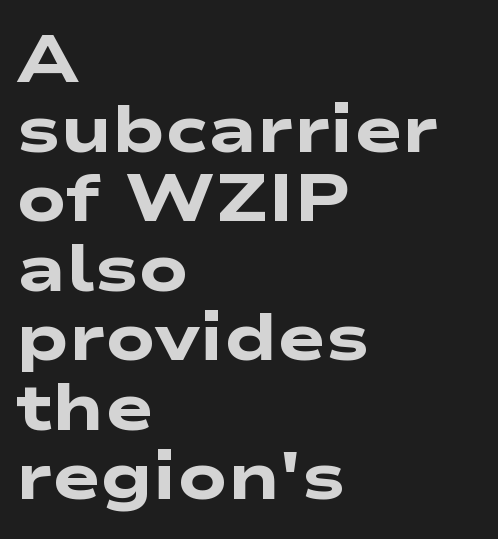
The text block is weighted toward the left margin, trailing off unevenly rightward. Vertically, the passage feels compressed, each row crowding the next. Any mark beneath the type? The region is blank. Look at the stroke-to-counter ratio: heavy, a bold. This sample has the flowing, uneven cadence of proportional lettering.
